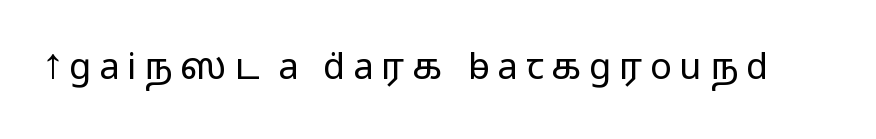
{"serif": "no", "italic": "no", "bold": "no", "weight": "regular", "width": "wide", "stroke_contrast": "low", "x_height": "medium", "monospaced": "no", "underline": "no", "letter_spacing": "wide", "letter_spacing_em": 0.22, "glyph_px": 36}
